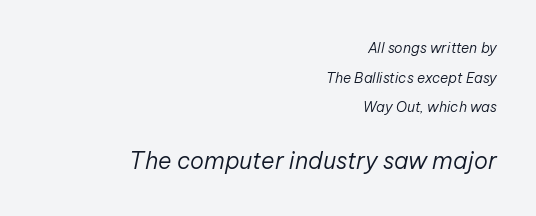
Q: Is the text bold? A: No.
Q: Is the text italic (slanted)? A: Yes, it leans right by about 12 degrees.
Q: Is the text underlined? A: No.
Q: How is the paragraph aligned? A: Right-aligned.
Q: Is the spacing between letters normal or unusually wide? A: Normal.
Q: Is the spacing between lines tight, normal or loose? A: Loose.
Q: Which block of text is set in a larger size, the first (top) or the second (bottom)? A: The second (bottom) one.
